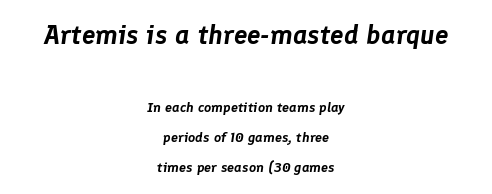
Q: Is the text italic (slanted)? A: Yes, it leans right by about 8 degrees.
Q: Is the text underlined? A: No.
Q: How is the paragraph aligned? A: Centered.
Q: Is the spacing between letters normal or unusually wide? A: Normal.
Q: Is the spacing between lines tight, normal or loose? A: Loose.
Q: Which block of text is set in a larger size, the first (top) or the second (bottom)? A: The first (top) one.
